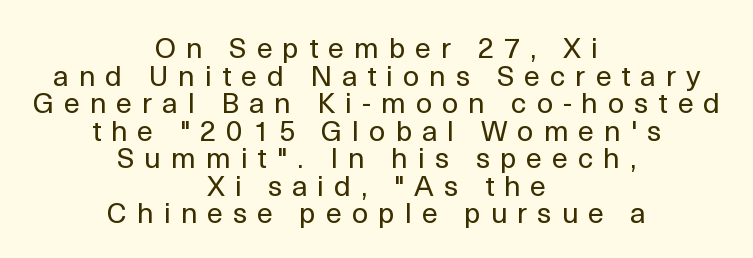
Q: Is the text bold? A: No.
Q: Is the text italic (slanted)? A: No, it is upright.
Q: Is the typeface a serif or a sans-serif typeface? A: Sans-serif.
Q: Is the text underlined? A: No.
Q: How is the paragraph aligned? A: Centered.
Q: Is the spacing between letters normal or unusually wide? A: Unusually wide.
Q: Is the spacing between lines tight, normal or loose? A: Tight.
Q: Width (condensed, normal, or wide)? A: Normal.
Q: x-height? A: Medium.
Q: Monospaced? A: No.
